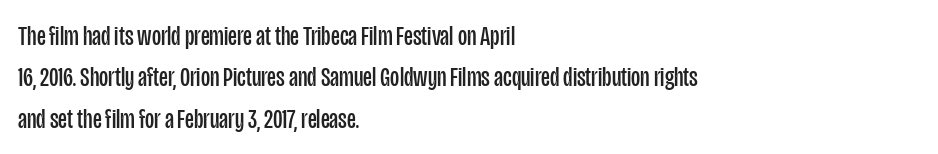
{"serif": "no", "italic": "no", "bold": "no", "weight": "regular", "width": "condensed", "stroke_contrast": "low", "x_height": "large", "monospaced": "no", "underline": "no", "align": "left", "line_spacing": "normal", "line_spacing_ratio": 1.48, "letter_spacing": "normal", "letter_spacing_em": 0.0, "glyph_px": 28}
